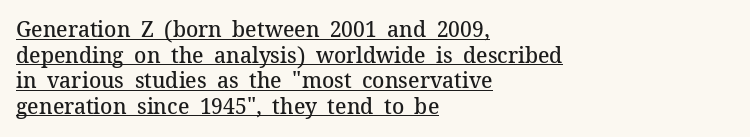
A classic flush-left, rag-right setting is used for this passage. Emphasis is given by a line drawn under the lettering. Firm but not heavy-handed strokes: this text is semibold. If you drew a line through each stem, it would be perfectly vertical. The letterforms sit shoulder to shoulder at normal distance.
